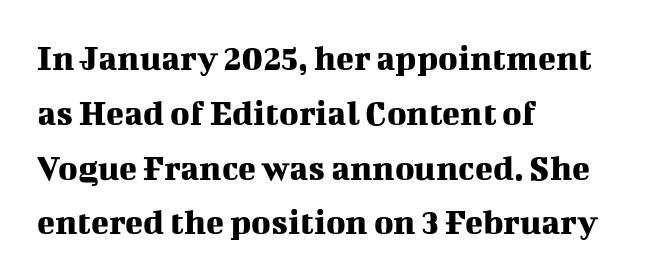
Look at the bottom of the vertical strokes: they flare into serifs here. Varying glyph widths throughout — classic text-font behaviour. Reading down the column, the eye jumps a familiar distance to each next line. Every stem runs plumb, perpendicular to the baseline. The horizontal fit of the characters is conventional and even. Short and long lines alike share a common starting point at left.
